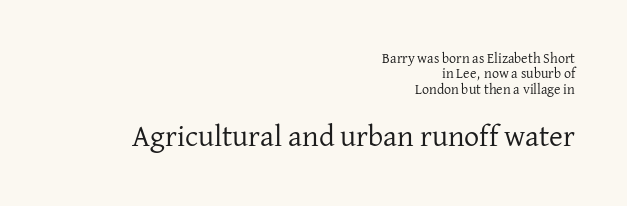
Weight class: somewhere from thin through regular. Descender tails drop into unmarked territory. How are the letters spaced? Ordinarily, with no added tracking. The vertical gap from one line to the next is small. Compare the two chunks: the lower has the greater cap height.
